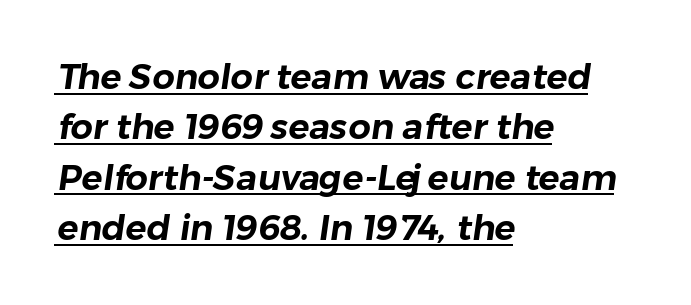
The lines sit at an ordinary, default distance from one another. The tracking reads as untouched default to a designer's eye. Classification — sans serif. This sample has the flowing, uneven cadence of proportional lettering. These lines are set flush left with a ragged right edge.
